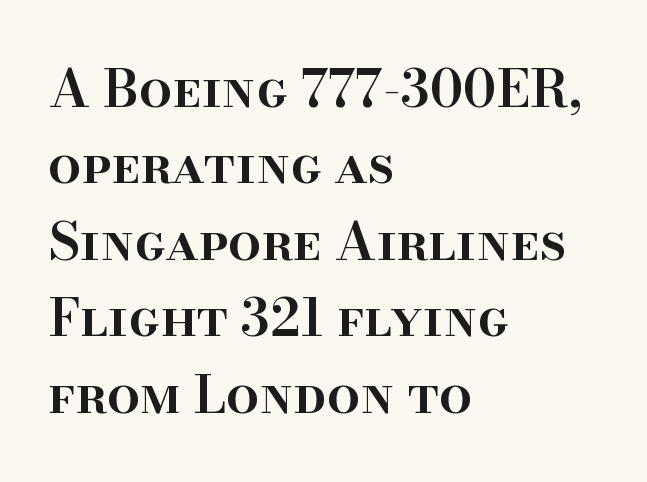
Vertical spacing — default. In terms of weight, the rendering is demibold, just under bold. Yep, those are serifs on the letters. Note the varied advance widths — an 'i' is clearly narrower than an 'm'.
